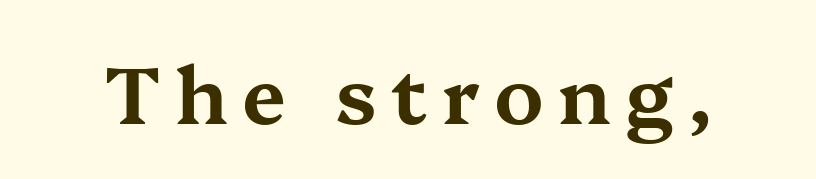
The specimen omits any rule beneath the text block's lines. The specimen reads as upright at a glance. These lines are composed in type with serifs. The passage shown is typed in a proportional face where columns would drift.
